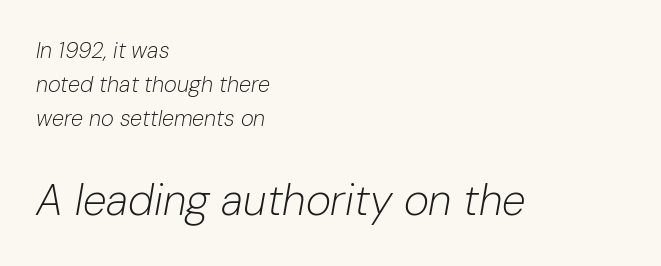
The face used here is proportionally spaced, like ordinary book or web type. Every row of glyphs begins at an identical x-position on the left. A typesetter would call this zero additional tracking. Character size in the trailing block exceeds that of the leading block. The area under the type is left untouched.
